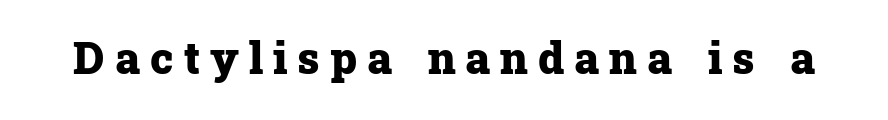
Q: Is the text bold? A: Yes.
Q: Is the text italic (slanted)? A: No, it is upright.
Q: Is the typeface a serif or a sans-serif typeface? A: Serif.
Q: Is the text underlined? A: No.
Q: Is the spacing between letters normal or unusually wide? A: Unusually wide.
Q: Width (condensed, normal, or wide)? A: Normal.
Q: Stroke contrast? A: Low.
Q: x-height? A: Medium.
Q: Monospaced? A: No.
